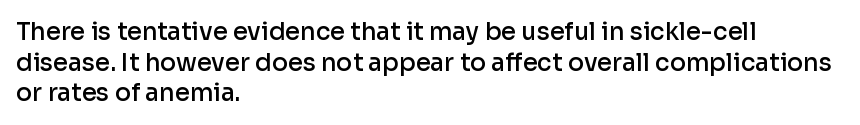
Q: Is the text bold? A: Semi-bold.
Q: Is the text italic (slanted)? A: No, it is upright.
Q: Is the text underlined? A: No.
Q: How is the paragraph aligned? A: Left-aligned.
Q: Is the spacing between letters normal or unusually wide? A: Normal.
Q: Is the spacing between lines tight, normal or loose? A: Normal.
